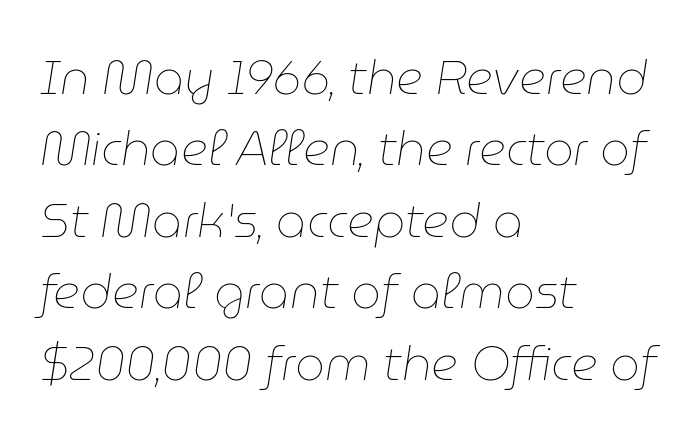
The image shows 47 px thin type, italic (leaning right); set left-aligned, normal line spacing (1.52x), normal letter spacing, not underlined; low stroke contrast and a medium x-height.
